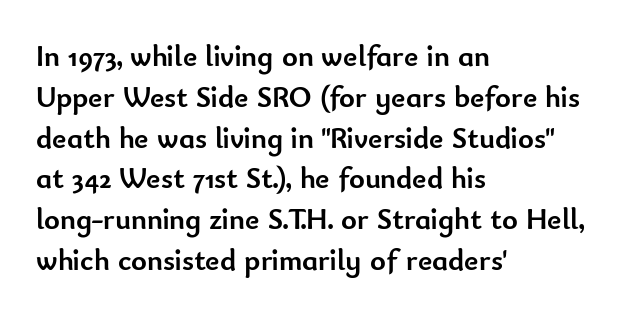
Does the copy run flush right? No — it runs flush left. Plain, unruled lines of type. A typesetter would mark this as roman, not italic. Line spacing here is normal.
